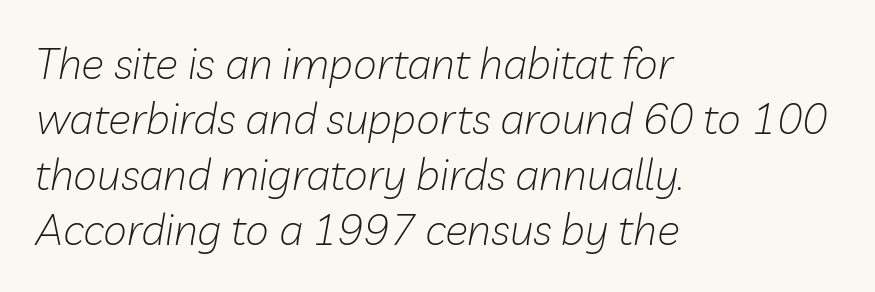
Q: Is the text bold? A: No.
Q: Is the text italic (slanted)? A: Yes, it leans right by about 10 degrees.
Q: Is the text underlined? A: No.
Q: How is the paragraph aligned? A: Left-aligned.
Q: Is the spacing between letters normal or unusually wide? A: Normal.
Q: Is the spacing between lines tight, normal or loose? A: Normal.
Q: Width (condensed, normal, or wide)? A: Normal.
Q: Stroke contrast? A: Low.
Q: x-height? A: Medium.
Q: Monospaced? A: No.
